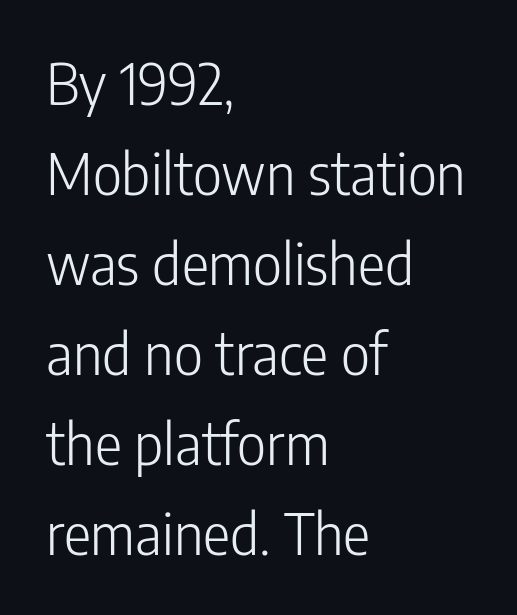
The image shows 57 px light, condensed sans-serif type, upright; set left-aligned, normal line spacing (1.58x), normal letter spacing, not underlined; low stroke contrast and a medium x-height.
